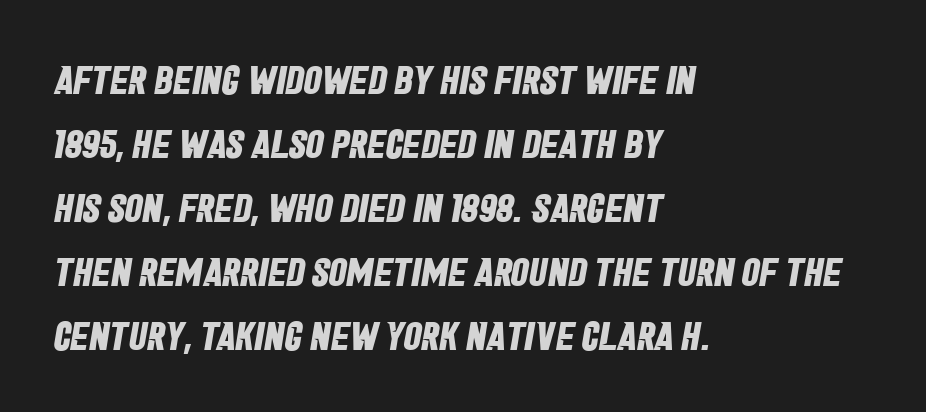
The image shows 40 px bold, condensed sans-serif type; set left-aligned, normal line spacing (1.6x), normal letter spacing, not underlined; low stroke contrast and a large x-height.
